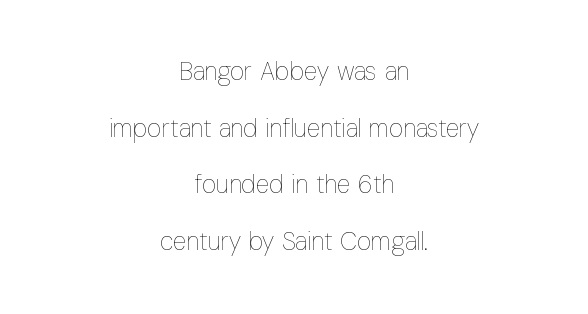
The passage shown is not underscored anywhere. Quick note: not italic, upright. Default kerning and tracking; the words read as compact shapes. One-word summary of the alignment: center. Loosely led — the rows are spread out. Is the stroke heavy? The answer is a plain regular-or-lighter.
